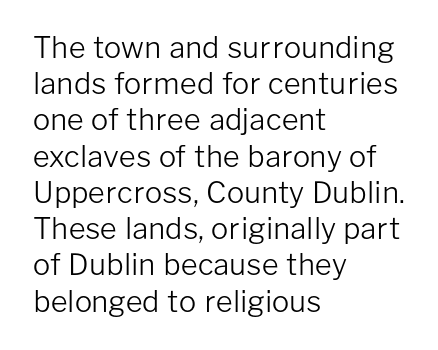
The space beneath each line is pristine and unruled. Between one letter and the next there's only the usual sliver of space. Casual observation: everything's shoved over to the left. Each new line begins a customary step beneath the previous one.
